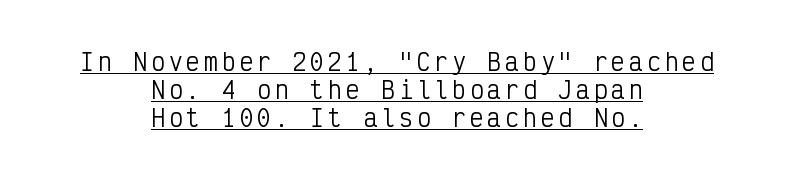
Q: Is the text bold? A: No.
Q: Is the text italic (slanted)? A: No, it is upright.
Q: Is the text underlined? A: Yes.
Q: How is the paragraph aligned? A: Centered.
